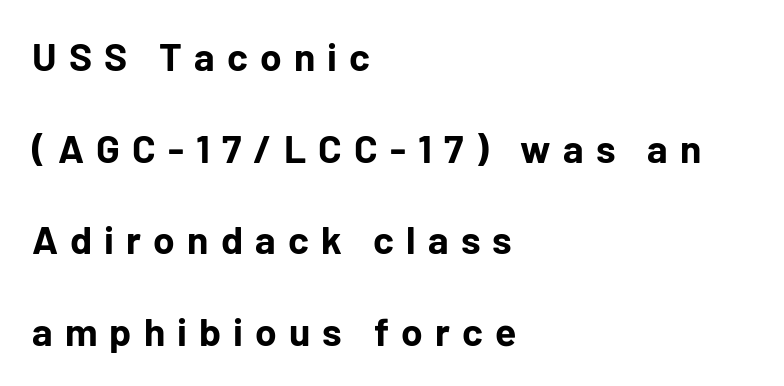
{"serif": "no", "italic": "no", "bold": "yes", "weight": "bold", "width": "normal", "stroke_contrast": "low", "x_height": "medium", "monospaced": "no", "underline": "no", "align": "left", "line_spacing": "loose", "line_spacing_ratio": 2.35, "letter_spacing": "wide", "letter_spacing_em": 0.31, "glyph_px": 39}
